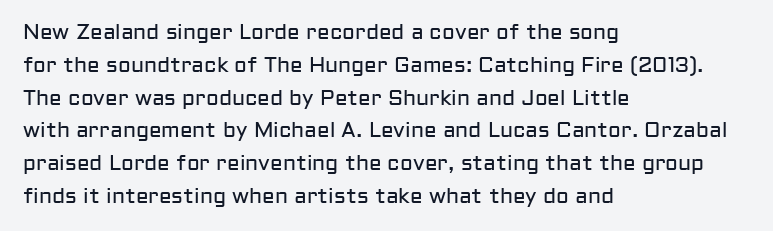
{"italic": "no", "bold": "no", "underline": "no", "align": "left", "line_spacing": "normal", "line_spacing_ratio": 1.56, "letter_spacing": "normal", "letter_spacing_em": 0.0, "glyph_px": 21}
